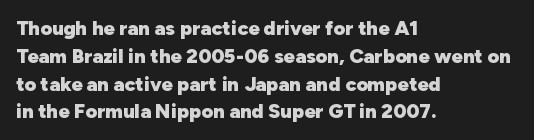
The image shows 20 px bold type, upright; set left-aligned, normal line spacing (1.39x), normal letter spacing, not underlined.
